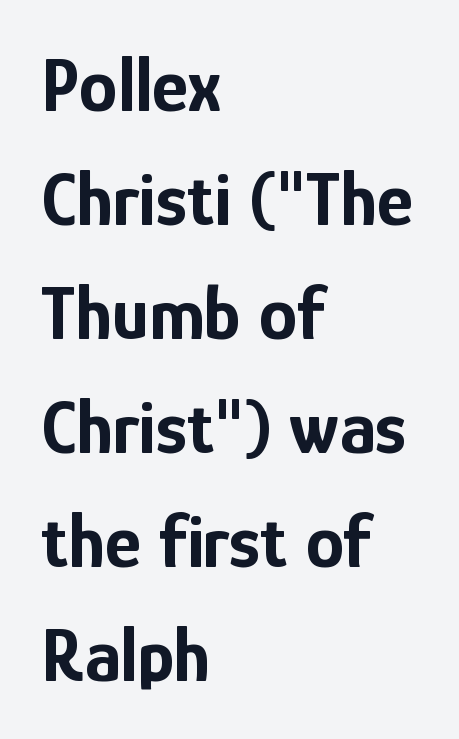
The string is rendered with underlining switched off. Posture: vertical. What weight is shown? A full bold with thick strokes. The tracking reads as untouched default to a designer's eye. Typeset ragged right — the left edge is the straight one.
